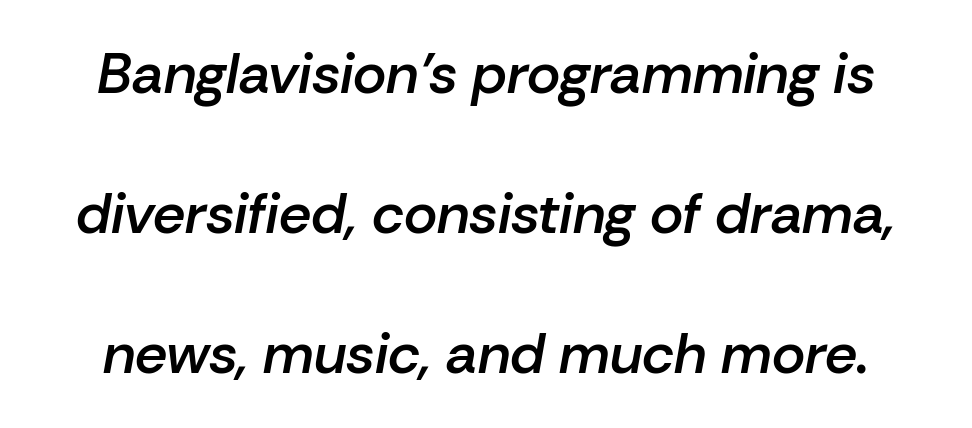
Words float on clear page, feet unadorned. Vertically, the passage feels expansive, rows floating well apart. A typesetter would call this zero additional tracking. Here the designer chose a conventional face with non-uniform glyph widths. Caption: semibold face, moderately heavy strokes. If you drew a line through each stem, it would be angled.
